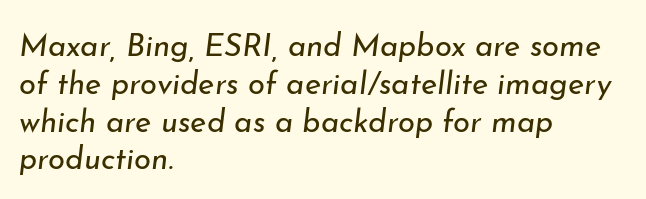
Q: Is the text bold? A: No.
Q: Is the text italic (slanted)? A: Yes, it leans right by about 7 degrees.
Q: Is the text underlined? A: No.
Q: How is the paragraph aligned? A: Left-aligned.
Q: Is the spacing between letters normal or unusually wide? A: Normal.
Q: Width (condensed, normal, or wide)? A: Normal.
Q: Stroke contrast? A: Low.
Q: x-height? A: Small.
Q: Monospaced? A: No.
